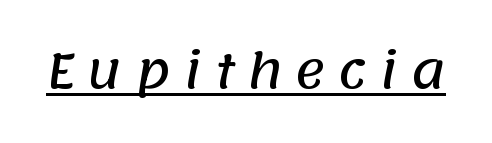
This rendering features underlined lettering. The face used here is rendered with a markedly widened letterfit. Here the designer chose a conventional face with non-uniform glyph widths. The letters carry no serifs — their stems end cleanly without finishing strokes.
